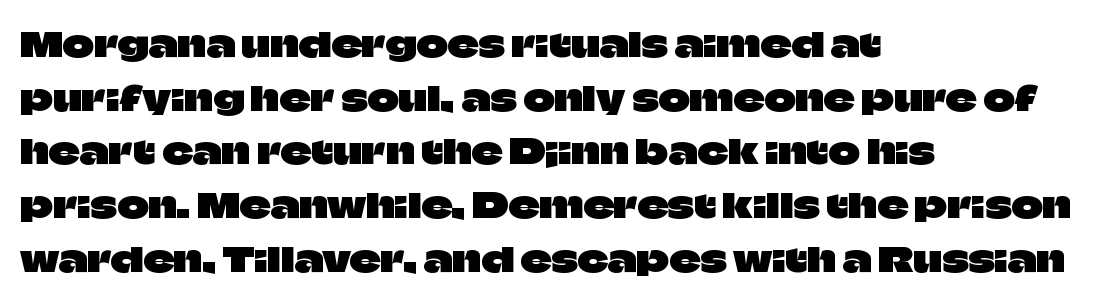
The face used here is rendered with its standard letterfit. Do the characters align in a grid? No, the font is proportional. Grotesque or geometric, the face here clearly has no serifs. A clean baseline with only descenders dipping below it. Evenly set lines give the paragraph a standard silhouette. No italicization has been applied; the sample stays upright.
